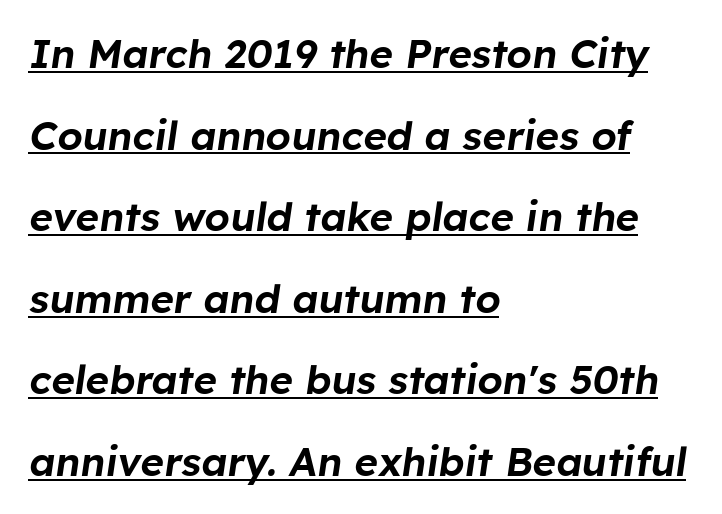
The ragged edge is on the right, which tells us the setting is flush left. Quick note: underline on. The rendering uses natural spacing where letterforms have individual widths. The rendering uses a large line-height, opening up the rows. The passage shown has conventional tracking throughout. The axis of the letterforms is tilted away from vertical.
